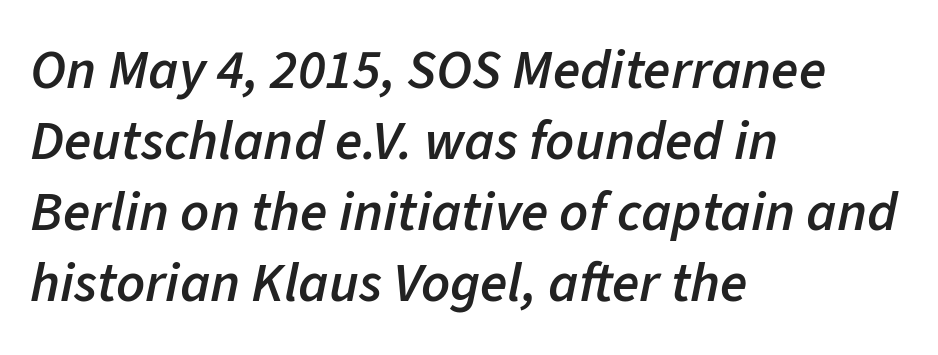
{"italic": "yes", "lean": "right", "slant_degrees": 11, "bold": "semi", "weight": "semibold", "width": "normal", "stroke_contrast": "low", "x_height": "medium", "monospaced": "no", "underline": "no", "align": "left", "line_spacing": "normal", "line_spacing_ratio": 1.27, "letter_spacing": "normal", "letter_spacing_em": 0.0, "glyph_px": 56}
